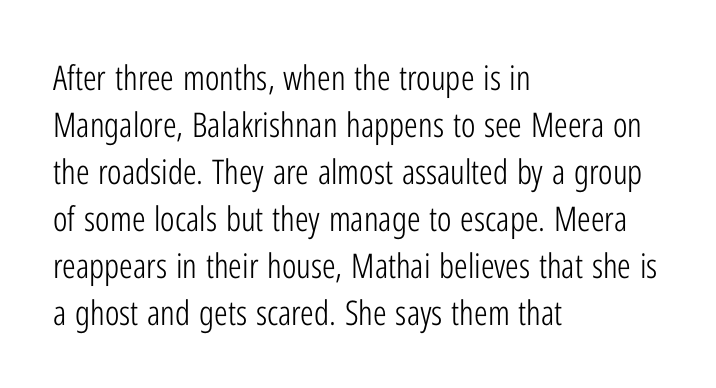
Note the varied advance widths — an 'i' is clearly narrower than an 'm'. Ascenders rise straight up at ninety degrees. Typeset ragged right — the left edge is the straight one. Plain, unruled lines of type. The rendering keeps characters at their native spacing. Font category for this specimen: sans-serif.
